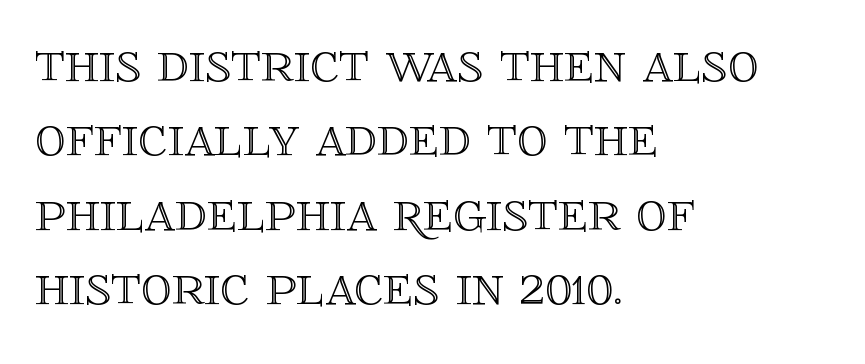
{"italic": "no", "width": "normal", "x_height": "large", "monospaced": "no", "underline": "no", "align": "left", "line_spacing_ratio": 1.22, "letter_spacing": "normal", "letter_spacing_em": 0.0, "glyph_px": 61}
